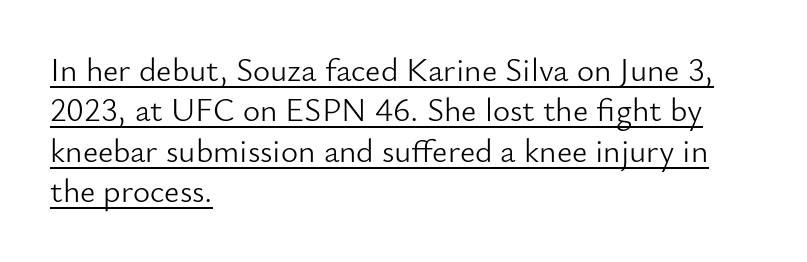
The image shows 33 px light sans-serif type, upright; set left-aligned, line spacing 1.22x, normal letter spacing, underlined; low stroke contrast and a small x-height.
